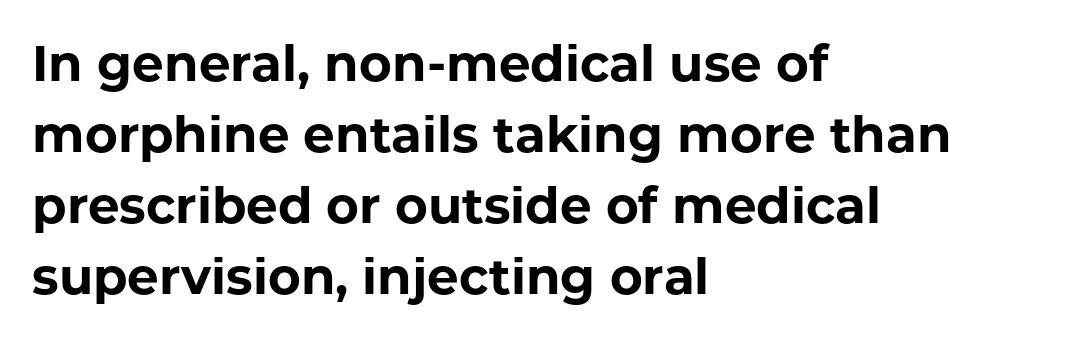
The image shows 50 px bold sans-serif type, upright; set left-aligned, normal line spacing (1.42x), normal letter spacing, not underlined; low stroke contrast and a medium x-height.
